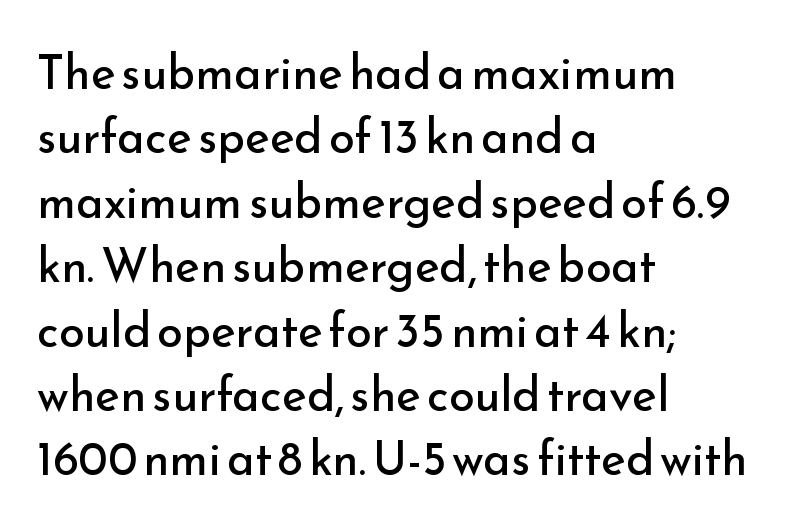
Q: Is the text bold? A: No.
Q: Is the text italic (slanted)? A: No, it is upright.
Q: Is the typeface a serif or a sans-serif typeface? A: Sans-serif.
Q: Is the text underlined? A: No.
Q: How is the paragraph aligned? A: Left-aligned.
Q: Is the spacing between letters normal or unusually wide? A: Normal.
Q: Is the spacing between lines tight, normal or loose? A: Normal.
Q: Width (condensed, normal, or wide)? A: Normal.
Q: Stroke contrast? A: Low.
Q: x-height? A: Small.
Q: Monospaced? A: No.
